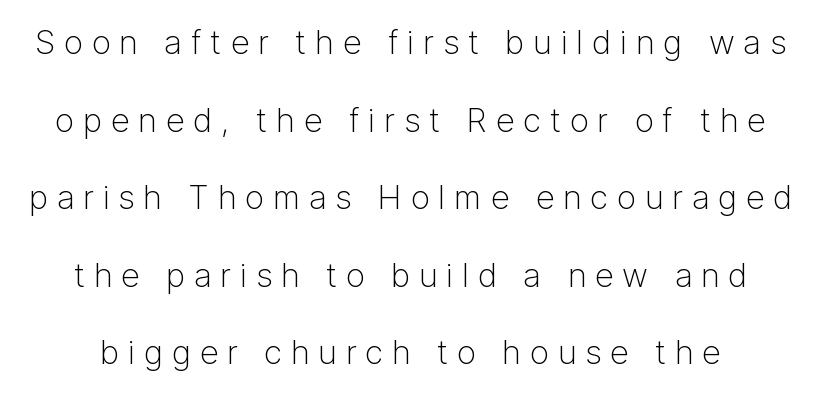
Q: Is the text bold? A: No.
Q: Is the text italic (slanted)? A: No, it is upright.
Q: Is the typeface a serif or a sans-serif typeface? A: Sans-serif.
Q: Is the text underlined? A: No.
Q: Is the spacing between letters normal or unusually wide? A: Unusually wide.
Q: Is the spacing between lines tight, normal or loose? A: Loose.
Q: Width (condensed, normal, or wide)? A: Normal.
Q: Stroke contrast? A: Low.
Q: x-height? A: Medium.
Q: Monospaced? A: No.
